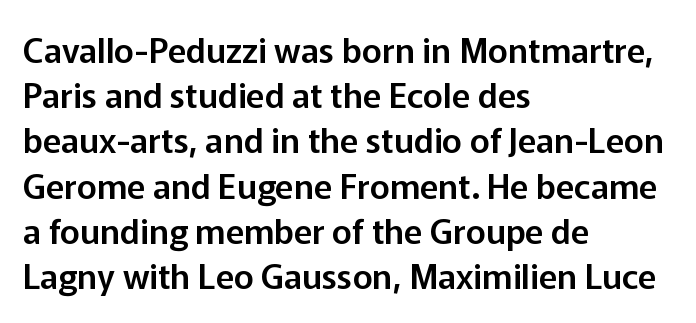
It's the straight-up-and-down kind of type. The letters advance in unequal steps, a hallmark of proportional type. In terms of letterspacing, this is plain default setting. A bare baseline throughout the passage.
